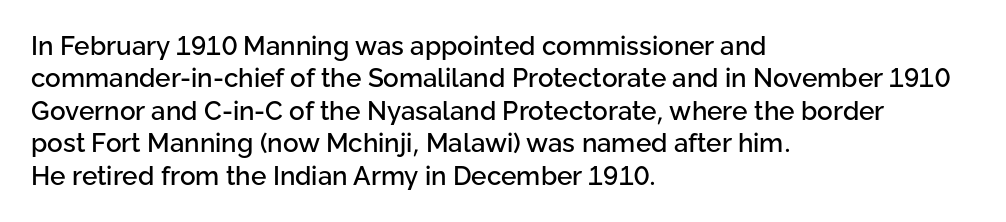
The image shows 26 px text type, upright; set left-aligned, normal line spacing (1.25x), normal letter spacing, not underlined.
